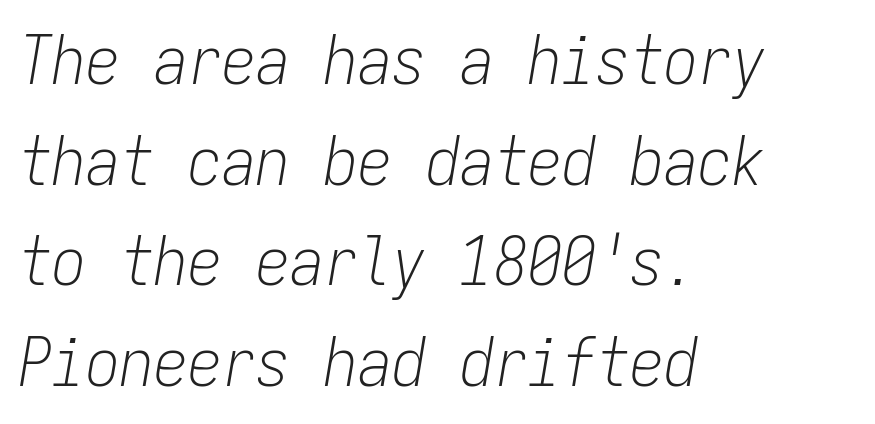
A classic flush-left, rag-right setting is used for this passage. Standard letterfit; no display-style spreading of the glyphs. The cut favours lightness, reaching ordinary text weight at its darkest. The baseline area is clear.
